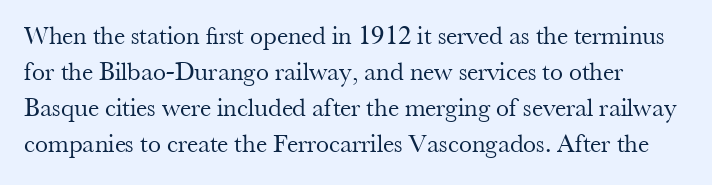
The leading is moderate, giving the passage an even texture. No chunkiness to these letters — they're not bold. Observe the ordinary spacing: letters are neighbours, not strangers. Words float on clear page, feet unadorned. Ordinary non-slanted type is in use.
